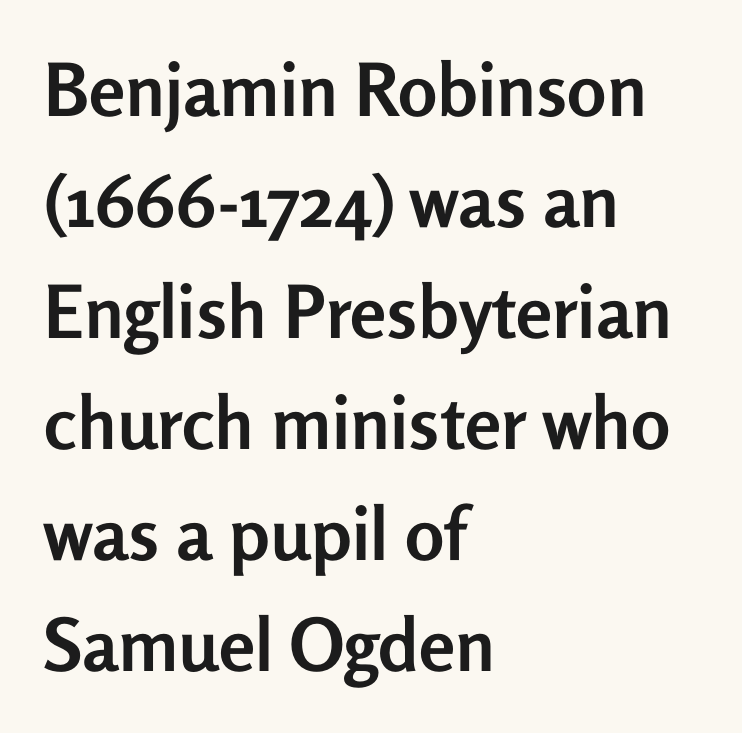
Q: Is the text bold? A: Yes.
Q: Is the text italic (slanted)? A: No, it is upright.
Q: Is the typeface a serif or a sans-serif typeface? A: Sans-serif.
Q: Is the text underlined? A: No.
Q: How is the paragraph aligned? A: Left-aligned.
Q: Is the spacing between letters normal or unusually wide? A: Normal.
Q: Is the spacing between lines tight, normal or loose? A: Normal.
Q: Width (condensed, normal, or wide)? A: Normal.
Q: Stroke contrast? A: Low.
Q: x-height? A: Medium.
Q: Monospaced? A: No.
